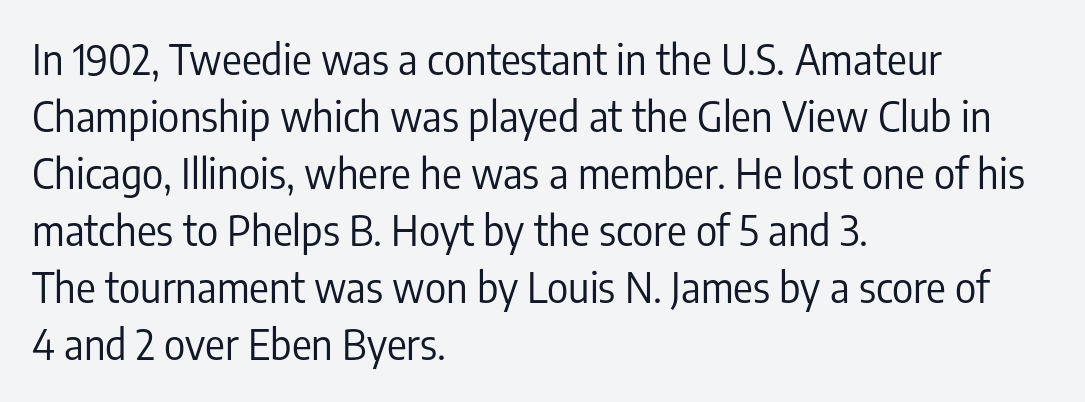
The paragraph has a hard left edge and a soft right edge. The face used here is rendered with its standard letterfit. No feet cap the strokes, marking this as sans-serif type. Vertical spacing — default.
